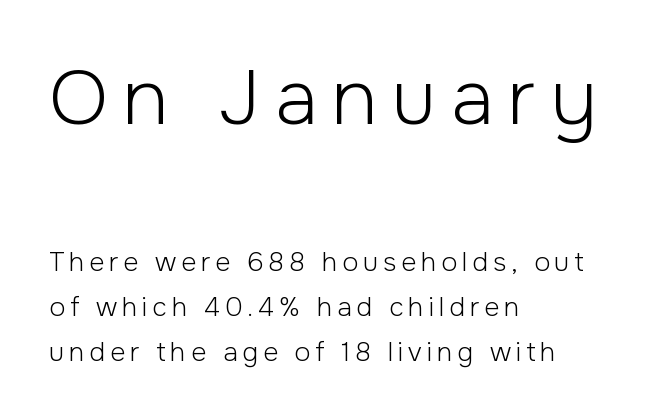
{"serif": "no", "italic": "no", "bold": "no", "weight": "light", "width": "normal", "stroke_contrast": "low", "x_height": "medium", "monospaced": "no", "underline": "no", "align": "left", "line_spacing_ratio": 1.74, "larger_block": "first", "size_ratio": 2.96, "glyph_px": 77}
